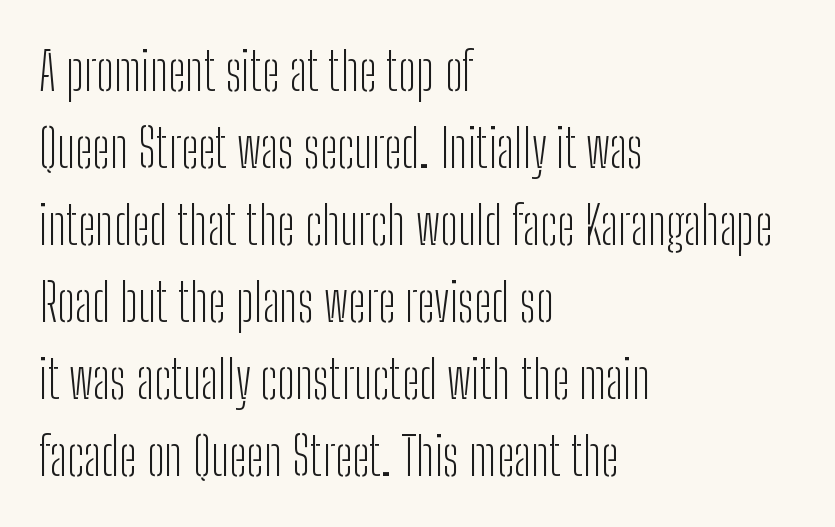
The image shows 52 px light, condensed sans-serif type, upright; set left-aligned, normal line spacing (1.48x), normal letter spacing, not underlined; low stroke contrast and a medium x-height.
